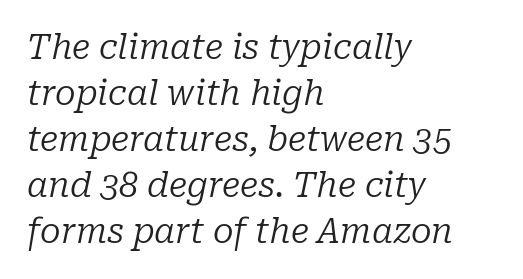
{"serif": "yes", "italic": "yes", "lean": "right", "slant_degrees": 10, "bold": "no", "weight": "regular", "width": "normal", "stroke_contrast": "low", "x_height": "medium", "monospaced": "no", "underline": "no", "align": "left", "line_spacing": "normal", "line_spacing_ratio": 1.35, "letter_spacing": "normal", "letter_spacing_em": 0.0, "glyph_px": 34}
